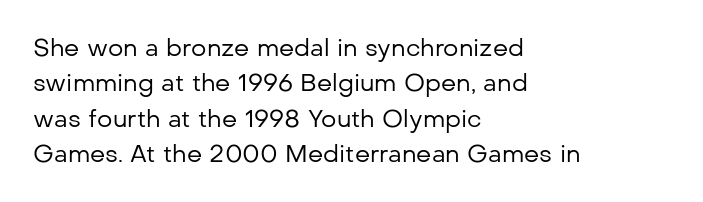
{"italic": "no", "bold": "no", "underline": "no", "align": "left", "line_spacing": "normal", "line_spacing_ratio": 1.47, "letter_spacing": "normal", "letter_spacing_em": 0.0, "glyph_px": 24}
